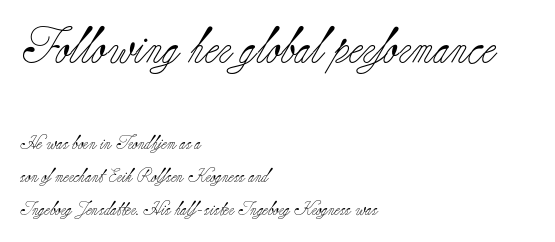
{"serif": "yes", "bold": "no", "weight": "light", "width": "normal", "stroke_contrast": "low", "x_height": "small", "monospaced": "no", "underline": "no", "align": "left", "line_spacing": "loose", "line_spacing_ratio": 2.35, "letter_spacing": "normal", "letter_spacing_em": 0.0, "larger_block": "first", "size_ratio": 2.57, "glyph_px": 36}
